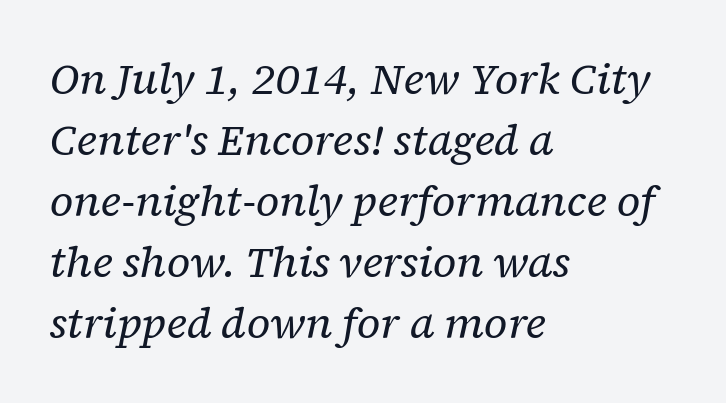
The weight tops out at a normal text grade. Summary of vertical rhythm: regular, with standard interline spacing. No extra tracking has been applied to these lines. The passage is arranged the way most books set body copy — flush left.
